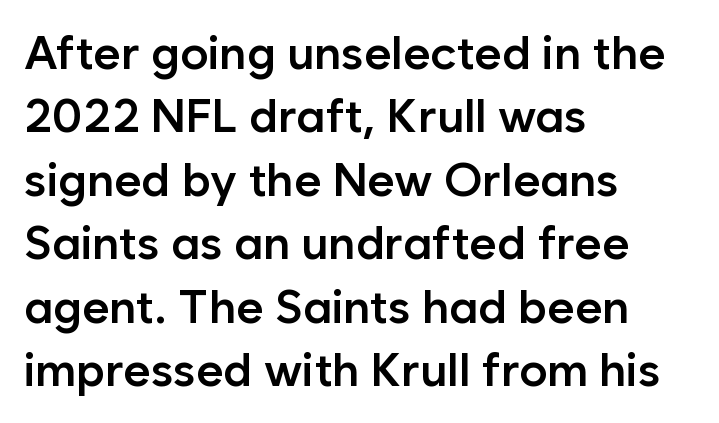
Q: Is the text bold? A: Semi-bold.
Q: Is the text italic (slanted)? A: No, it is upright.
Q: Is the typeface a serif or a sans-serif typeface? A: Sans-serif.
Q: Is the text underlined? A: No.
Q: How is the paragraph aligned? A: Left-aligned.
Q: Is the spacing between letters normal or unusually wide? A: Normal.
Q: Is the spacing between lines tight, normal or loose? A: Normal.
Q: Width (condensed, normal, or wide)? A: Normal.
Q: Stroke contrast? A: Low.
Q: x-height? A: Medium.
Q: Monospaced? A: No.
